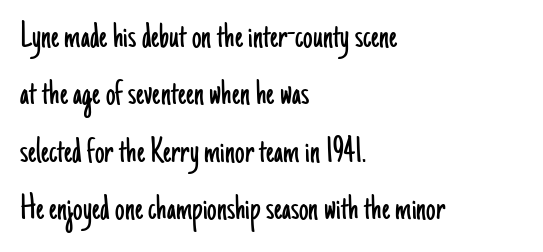
Horizontally, the lines are justified to the leading edge only. The face used here is a sans, in the tradition of grotesques and geometrics. Here the designer chose a conventional face with non-uniform glyph widths. The type sits square on the baseline with zero lean. This rendering leaves character spacing at its baseline value.
